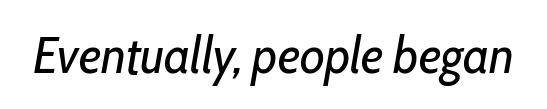
{"italic": "yes", "lean": "right", "slant_degrees": 10, "bold": "no", "weight": "regular", "width": "condensed", "stroke_contrast": "low", "x_height": "medium", "monospaced": "no", "underline": "no", "letter_spacing": "normal", "letter_spacing_em": 0.0, "glyph_px": 51}
